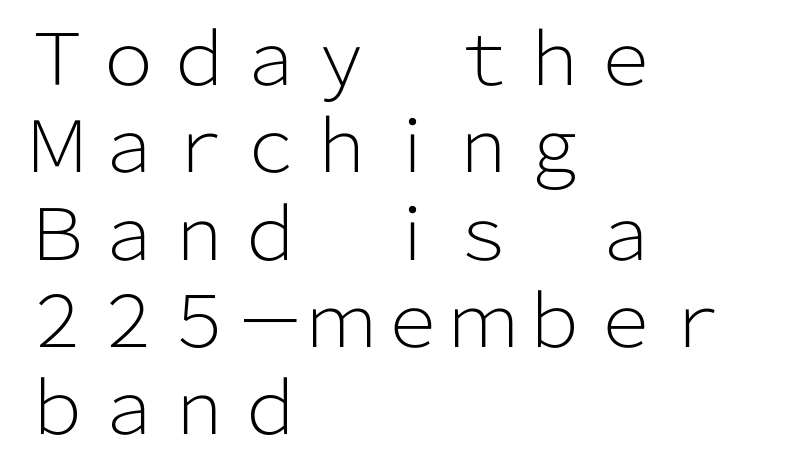
{"serif": "no", "italic": "no", "bold": "no", "weight": "light", "width": "normal", "stroke_contrast": "low", "x_height": "medium", "monospaced": "no", "underline": "no", "align": "left", "line_spacing_ratio": 1.23, "letter_spacing": "normal", "letter_spacing_em": 0.0, "glyph_px": 71}
